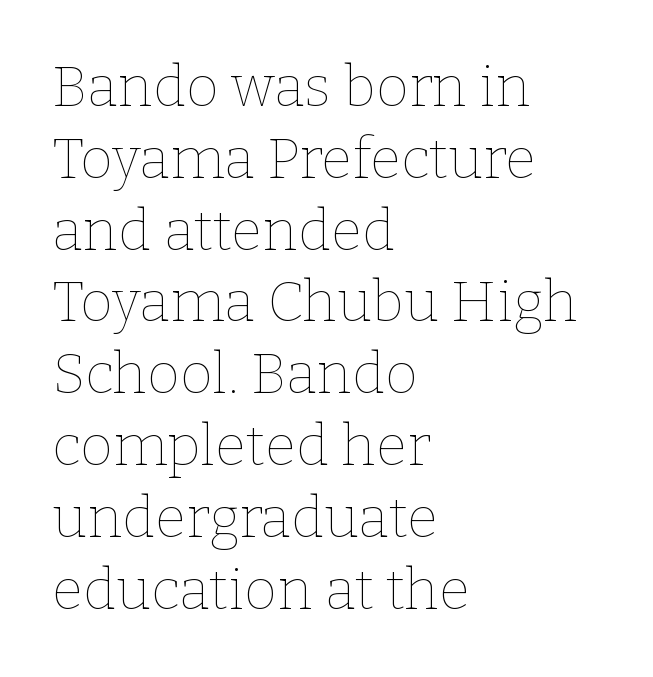
The image shows 57 px thin type, upright; set left-aligned, normal line spacing (1.26x), normal letter spacing, not underlined; low stroke contrast and a medium x-height.
